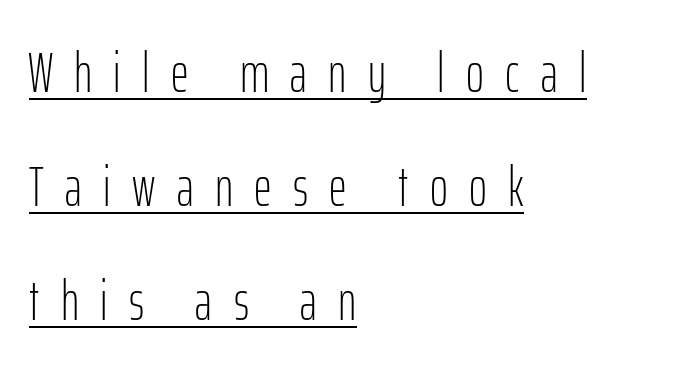
Q: Is the text bold? A: No.
Q: Is the text italic (slanted)? A: No, it is upright.
Q: Is the typeface a serif or a sans-serif typeface? A: Sans-serif.
Q: Is the text underlined? A: Yes.
Q: How is the paragraph aligned? A: Left-aligned.
Q: Is the spacing between letters normal or unusually wide? A: Unusually wide.
Q: Is the spacing between lines tight, normal or loose? A: Loose.
Q: Width (condensed, normal, or wide)? A: Condensed.
Q: Stroke contrast? A: Low.
Q: x-height? A: Medium.
Q: Monospaced? A: No.
